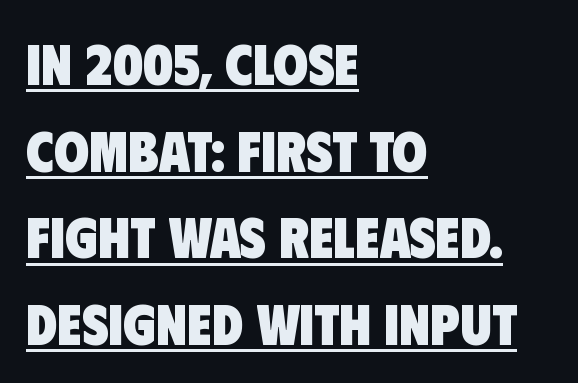
{"serif": "no", "bold": "yes", "weight": "heavy", "width": "condensed", "stroke_contrast": "low", "x_height": "large", "monospaced": "no", "underline": "yes", "align": "left", "line_spacing": "normal", "line_spacing_ratio": 1.52, "letter_spacing": "normal", "letter_spacing_em": 0.0, "glyph_px": 57}
